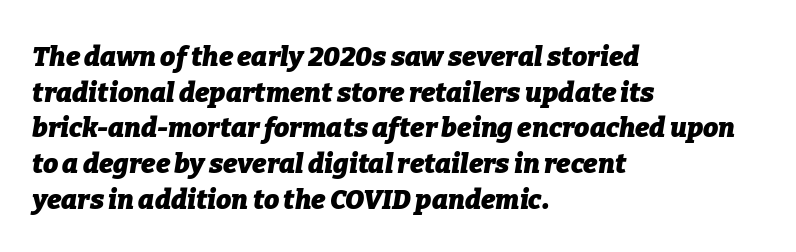
The image shows 27 px bold type, italic (leaning right); set left-aligned, normal line spacing (1.32x), normal letter spacing, not underlined.
